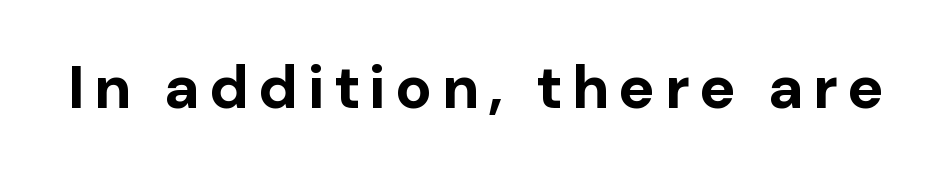
Every character sits straight up, as roman type does. The face used here is proportionally spaced, like ordinary book or web type. In terms of letterform style, serifs are entirely absent. Bare-footed words on every line.
